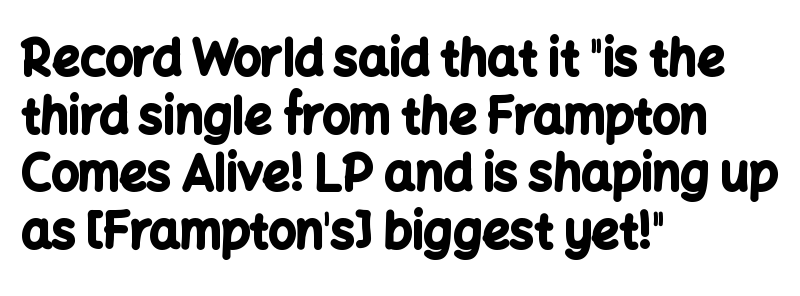
Q: Is the text bold? A: Yes.
Q: Is the text italic (slanted)? A: No, it is upright.
Q: Is the typeface a serif or a sans-serif typeface? A: Sans-serif.
Q: Is the text underlined? A: No.
Q: How is the paragraph aligned? A: Left-aligned.
Q: Is the spacing between letters normal or unusually wide? A: Normal.
Q: Width (condensed, normal, or wide)? A: Normal.
Q: Stroke contrast? A: Low.
Q: x-height? A: Medium.
Q: Monospaced? A: No.
